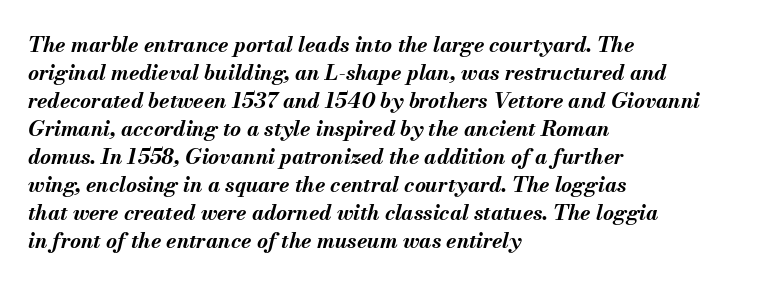
The image shows 21 px bold type, italic (leaning right); set left-aligned, normal line spacing (1.33x), normal letter spacing, not underlined.
